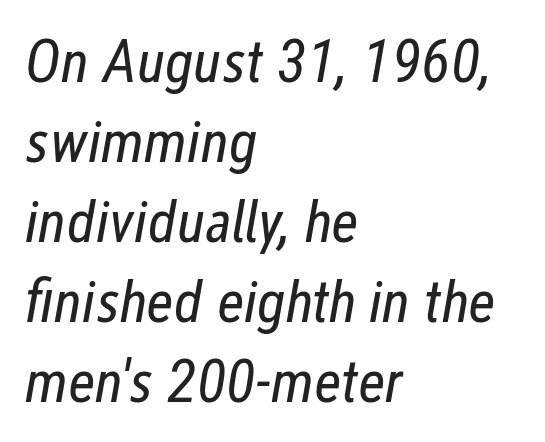
Q: Is the text bold? A: No.
Q: Is the text italic (slanted)? A: Yes, it leans right by about 12 degrees.
Q: Is the text underlined? A: No.
Q: How is the paragraph aligned? A: Left-aligned.
Q: Is the spacing between letters normal or unusually wide? A: Normal.
Q: Is the spacing between lines tight, normal or loose? A: Normal.
Q: Width (condensed, normal, or wide)? A: Condensed.
Q: Stroke contrast? A: Low.
Q: x-height? A: Medium.
Q: Monospaced? A: No.
